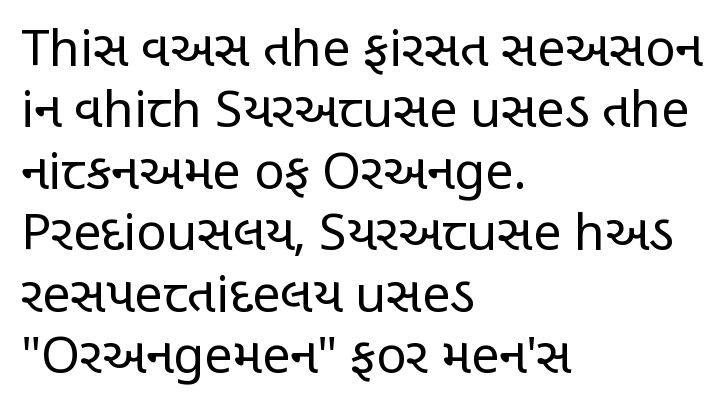
Is this a heavy cut? Hardly; it is regular or lighter. The characters display no serif detailing; their extremities are plain. Left-aligned paragraph, ragged on the right. Compared with typical body copy, the letter spacing here is the same. Words float on clear page, feet unadorned. Does the lettering tilt? It doesn't — this is upright.
